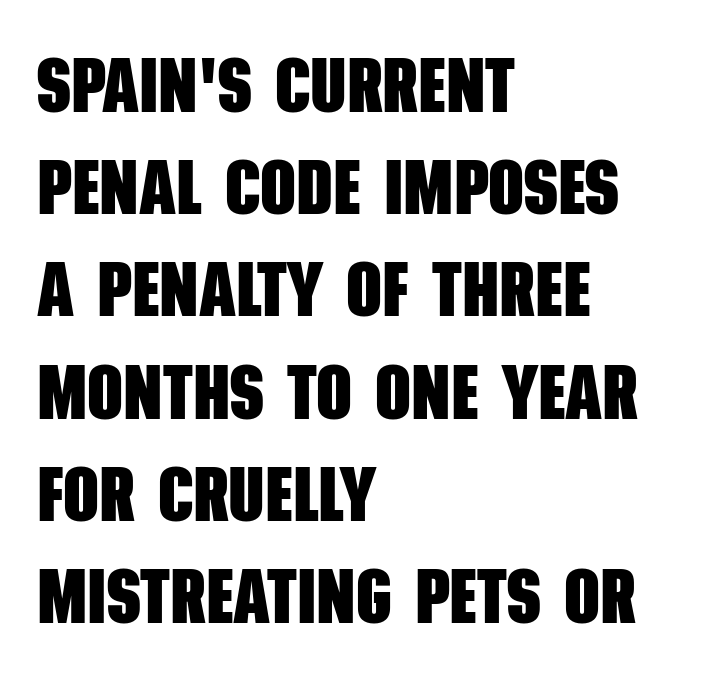
{"serif": "no", "bold": "yes", "weight": "heavy", "width": "condensed", "stroke_contrast": "low", "x_height": "large", "monospaced": "no", "underline": "no", "align": "left", "line_spacing": "normal", "line_spacing_ratio": 1.31, "letter_spacing": "normal", "letter_spacing_em": 0.0, "glyph_px": 78}
